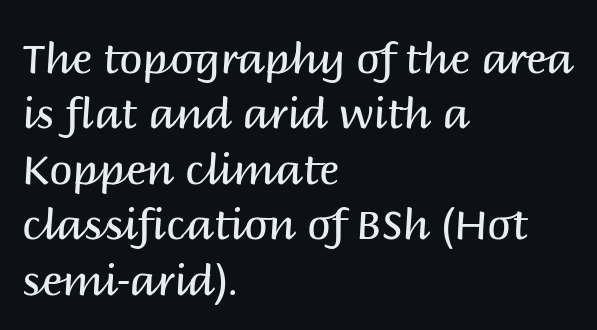
The image shows 42 px regular-weight sans-serif type; set left-aligned, normal line spacing (1.32x), normal letter spacing, not underlined; medium stroke contrast and a large x-height.
